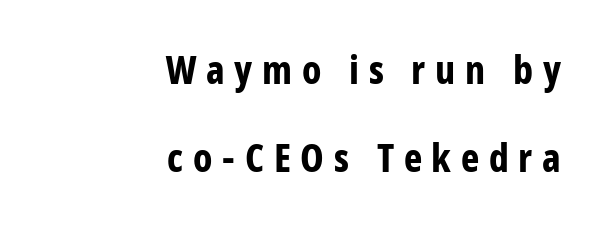
Is there much room between lines? Yes — plenty of vertical air separates them. The rendering anchors every line to the right-hand side. Descender tails drop into unmarked territory. Each word looks stretched out because of the extra space between its letters. Serif or sans? Sans — the stroke terminals are bare. Each letter keeps its own natural width here, so spacing adapts to shape.
